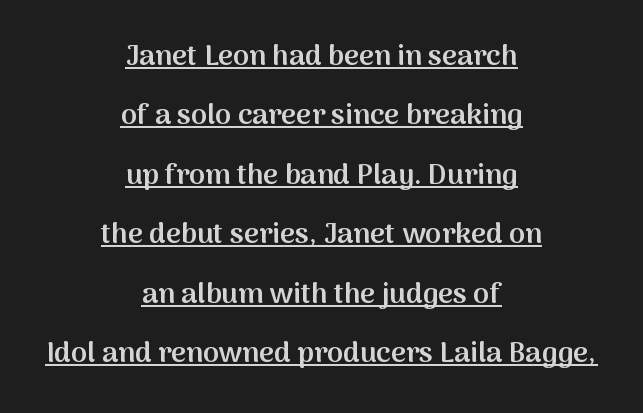
The image shows 29 px semibold sans-serif type, upright; set centered, loose line spacing (2.05x), normal letter spacing, underlined; medium stroke contrast and a medium x-height.
